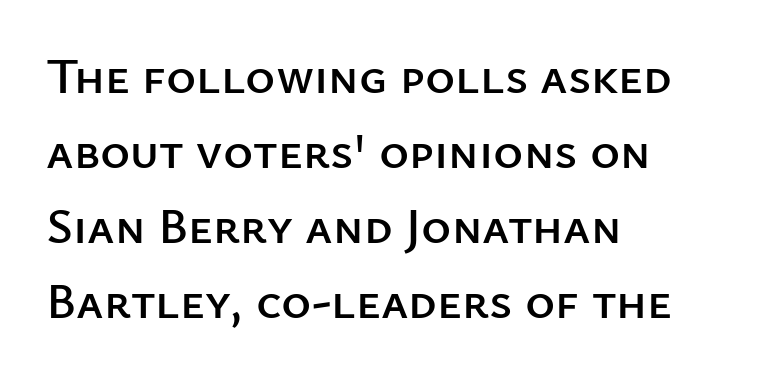
Every row of glyphs begins at an identical x-position on the left. What kind of face is this? One without serifs — a sans. Short note: letters normally spaced. What's the leading like? Ordinary, nothing unusual. The face used here is proportionally spaced, like ordinary book or web type. The specimen reads as upright at a glance.
